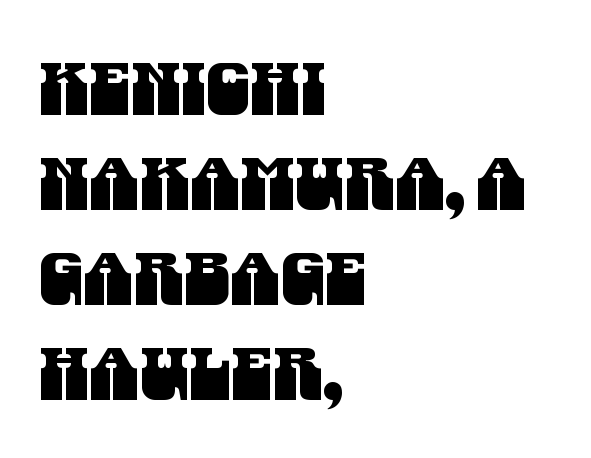
Is this a fixed-width face? No — the glyphs have proportional, varying widths. Left-aligned paragraph, ragged on the right. These lines keep a tight, regular rhythm from letter to letter. A sans-serif font was chosen for this passage.
